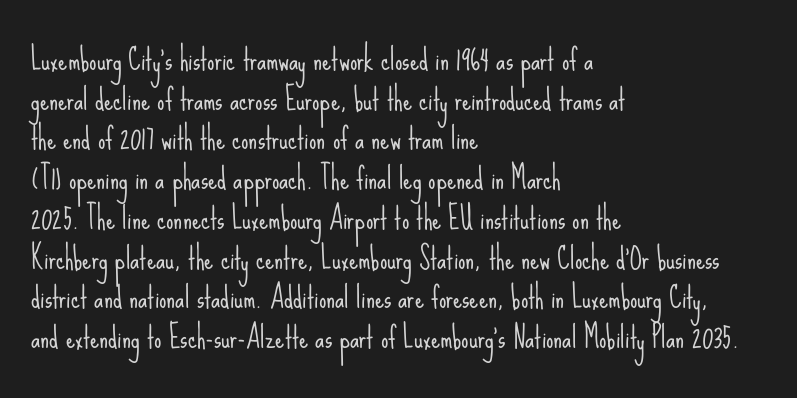
{"serif": "no", "italic": "no", "bold": "no", "weight": "light", "width": "condensed", "stroke_contrast": "low", "x_height": "small", "monospaced": "no", "underline": "no", "align": "left", "line_spacing": "normal", "line_spacing_ratio": 1.37, "letter_spacing": "normal", "letter_spacing_em": 0.0, "glyph_px": 29}
